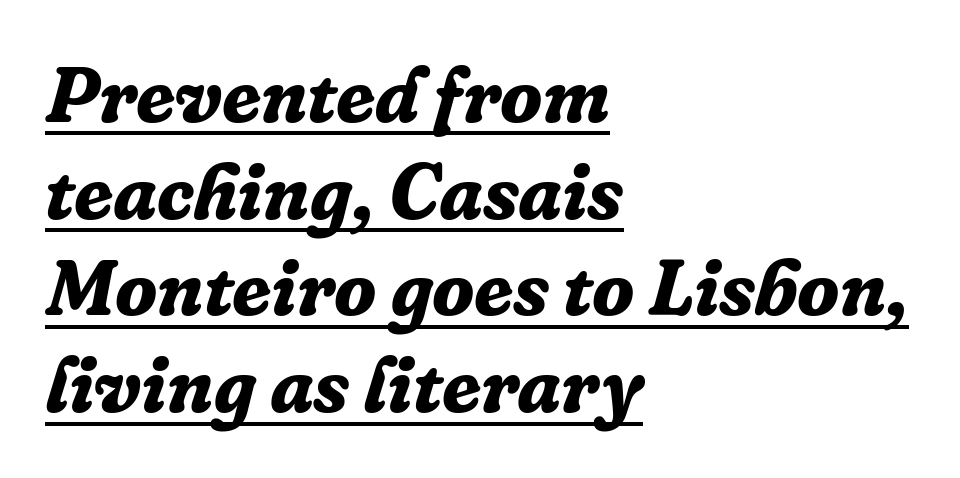
Descenders here cross a horizontal rule under the line. Spacing verdict: proportional, widths tailored to each character. Chunky letters — that's bold for sure. Reading down the block, your eye returns to a fixed left position each line. Glyph-to-glyph distance matches everyday printed text.
